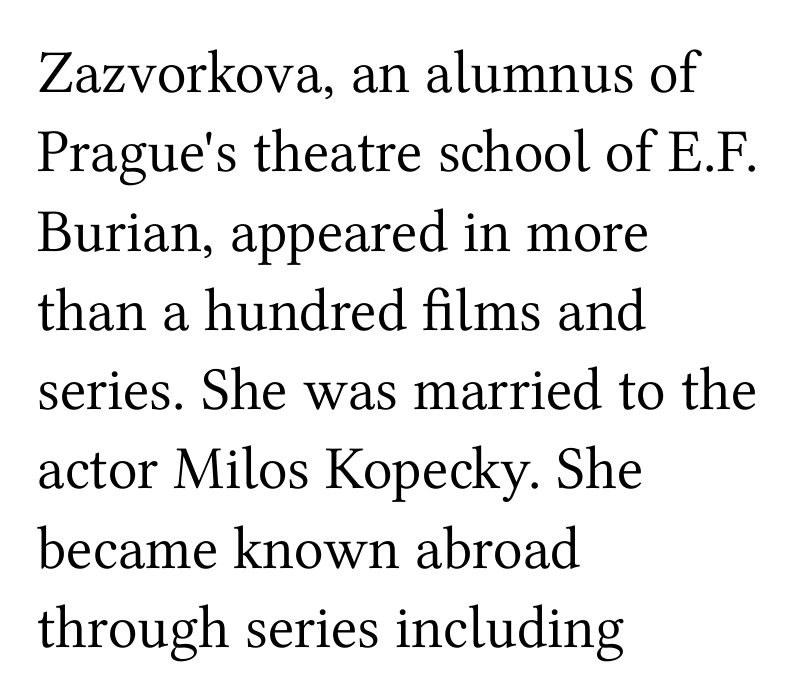
{"serif": "yes", "italic": "no", "bold": "no", "weight": "regular", "width": "normal", "stroke_contrast": "medium", "x_height": "medium", "monospaced": "no", "underline": "no", "align": "left", "line_spacing": "normal", "line_spacing_ratio": 1.3, "letter_spacing": "normal", "letter_spacing_em": 0.0, "glyph_px": 61}
